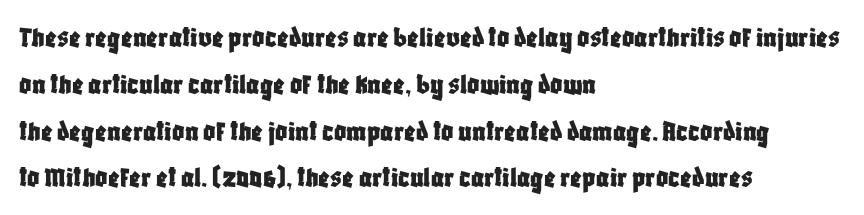
Q: Is the text italic (slanted)? A: No, it is upright.
Q: Is the typeface a serif or a sans-serif typeface? A: Sans-serif.
Q: Is the text underlined? A: No.
Q: How is the paragraph aligned? A: Left-aligned.
Q: Is the spacing between letters normal or unusually wide? A: Normal.
Q: Is the spacing between lines tight, normal or loose? A: Normal.
Q: Width (condensed, normal, or wide)? A: Condensed.
Q: Stroke contrast? A: Low.
Q: x-height? A: Large.
Q: Monospaced? A: No.
